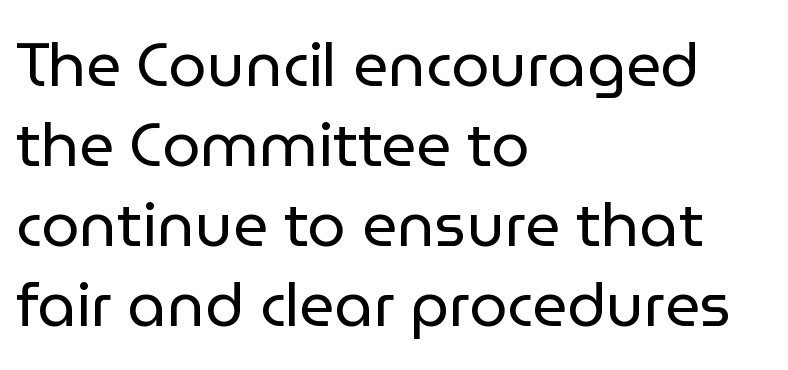
The image shows 61 px regular-weight sans-serif type, upright; set left-aligned, normal line spacing (1.31x), normal letter spacing, not underlined; low stroke contrast and a medium x-height.
